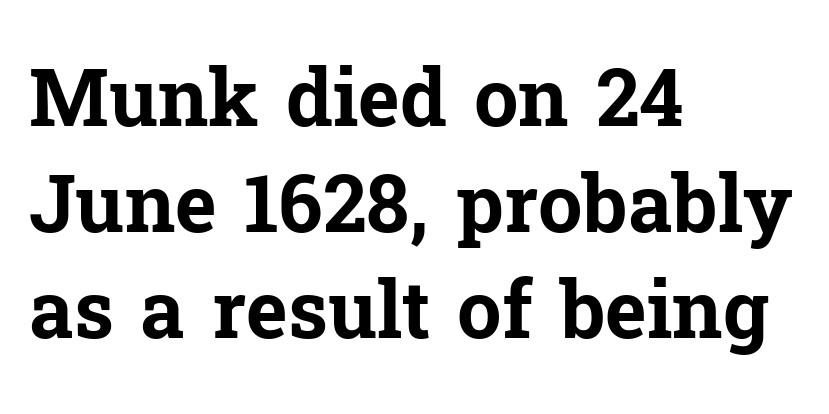
Q: Is the text bold? A: Yes.
Q: Is the text italic (slanted)? A: No, it is upright.
Q: Is the typeface a serif or a sans-serif typeface? A: Serif.
Q: Is the text underlined? A: No.
Q: How is the paragraph aligned? A: Left-aligned.
Q: Is the spacing between letters normal or unusually wide? A: Normal.
Q: Is the spacing between lines tight, normal or loose? A: Normal.
Q: Width (condensed, normal, or wide)? A: Normal.
Q: Stroke contrast? A: Low.
Q: x-height? A: Medium.
Q: Monospaced? A: No.
